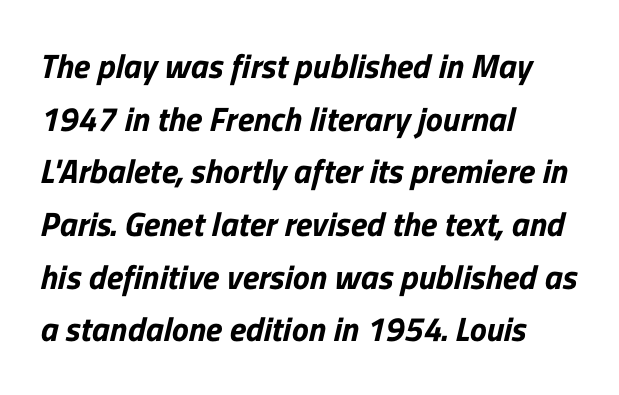
The image shows 34 px sans-serif type; set left-aligned, normal line spacing (1.55x), normal letter spacing, not underlined; low stroke contrast and a medium x-height.
